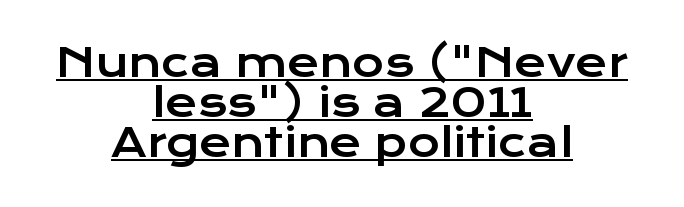
The image shows 39 px wide sans-serif type, upright; set centered, tight line spacing (1.03x), normal letter spacing, underlined; low stroke contrast and a medium x-height.
